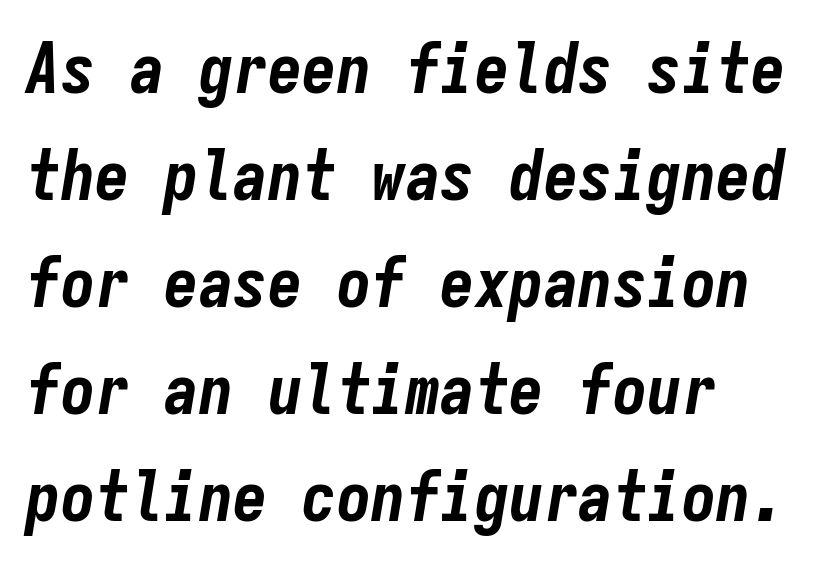
Q: Is the text bold? A: Yes.
Q: Is the text italic (slanted)? A: Yes, it leans right by about 9 degrees.
Q: Is the text underlined? A: No.
Q: How is the paragraph aligned? A: Left-aligned.
Q: Is the spacing between letters normal or unusually wide? A: Normal.
Q: Is the spacing between lines tight, normal or loose? A: Normal.
Q: Width (condensed, normal, or wide)? A: Condensed.
Q: Stroke contrast? A: Low.
Q: x-height? A: Medium.
Q: Monospaced? A: Yes.
